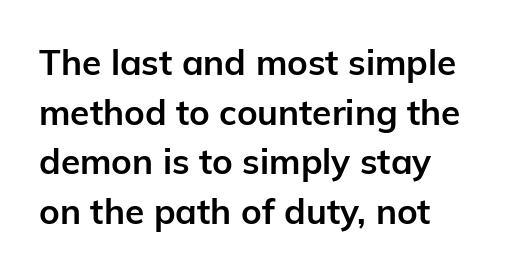
The image shows 35 px bold sans-serif type, upright; set normal line spacing (1.42x), normal letter spacing, not underlined; low stroke contrast and a medium x-height.
